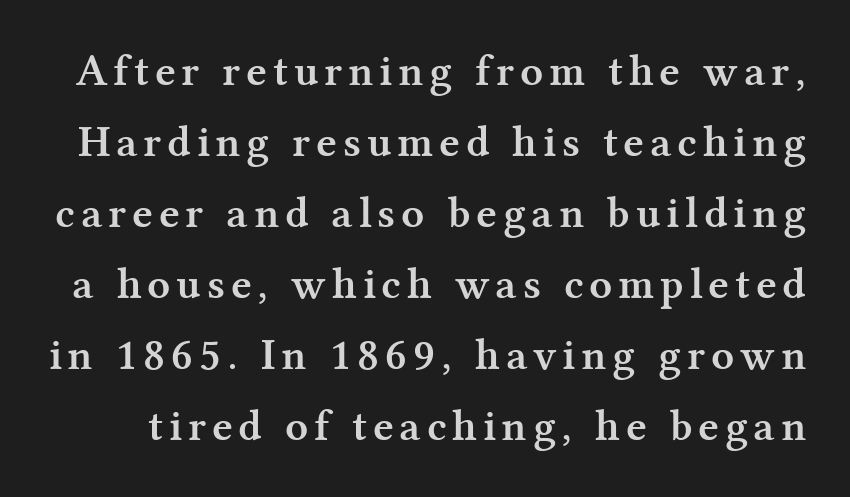
Q: Is the text bold? A: Yes.
Q: Is the text italic (slanted)? A: No, it is upright.
Q: Is the typeface a serif or a sans-serif typeface? A: Serif.
Q: Is the text underlined? A: No.
Q: Is the spacing between lines tight, normal or loose? A: Normal.
Q: Width (condensed, normal, or wide)? A: Normal.
Q: Stroke contrast? A: Medium.
Q: x-height? A: Medium.
Q: Monospaced? A: No.
